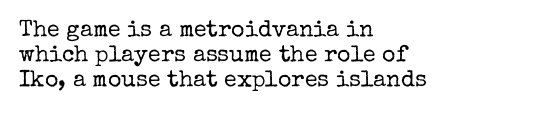
If you drew a ruler down the left edge, every line would touch it. Type without underlining. Stroke thickness stays within the range of a standard reading face or lighter. This block would grow much taller if given ordinary leading; it's compressed now. The face used here is rendered with its standard letterfit.
